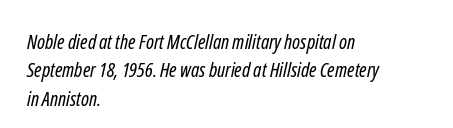
Q: Is the text bold? A: No.
Q: Is the text underlined? A: No.
Q: How is the paragraph aligned? A: Left-aligned.
Q: Is the spacing between letters normal or unusually wide? A: Normal.
Q: Is the spacing between lines tight, normal or loose? A: Normal.
